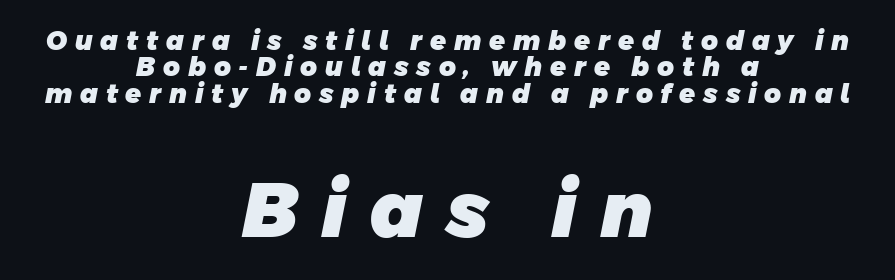
Q: Is the text bold? A: Yes.
Q: Is the typeface a serif or a sans-serif typeface? A: Sans-serif.
Q: Is the text underlined? A: No.
Q: How is the paragraph aligned? A: Centered.
Q: Is the spacing between letters normal or unusually wide? A: Unusually wide.
Q: Is the spacing between lines tight, normal or loose? A: Tight.
Q: Which block of text is set in a larger size, the first (top) or the second (bottom)? A: The second (bottom) one.
Q: Width (condensed, normal, or wide)? A: Normal.
Q: Stroke contrast? A: Low.
Q: x-height? A: Large.
Q: Monospaced? A: No.
